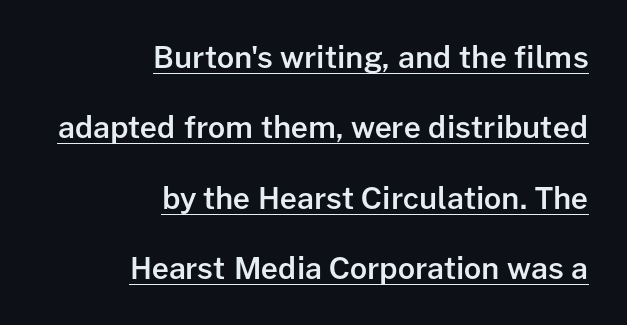
Compared with typical body copy, the letter spacing here is the same. A semibold gives these letters moderate extra thickness, short of bold. Is there any slant? The stems are plumb. Type style note: lacks serifs. A typesetter would call this proportional, since set widths differ per character.
